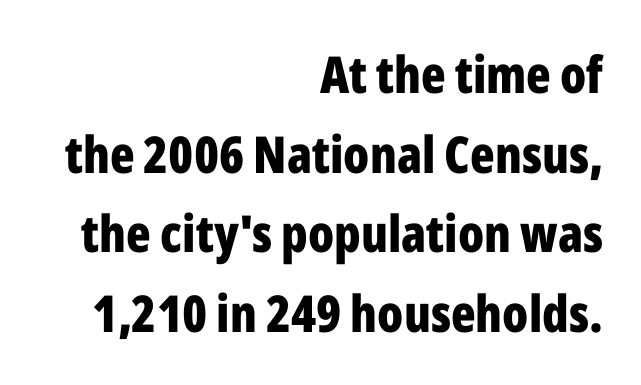
Q: Is the text bold? A: Yes.
Q: Is the text italic (slanted)? A: No, it is upright.
Q: Is the typeface a serif or a sans-serif typeface? A: Sans-serif.
Q: Is the text underlined? A: No.
Q: How is the paragraph aligned? A: Right-aligned.
Q: Is the spacing between letters normal or unusually wide? A: Normal.
Q: Is the spacing between lines tight, normal or loose? A: Normal.
Q: Width (condensed, normal, or wide)? A: Condensed.
Q: Stroke contrast? A: Low.
Q: x-height? A: Medium.
Q: Monospaced? A: No.
